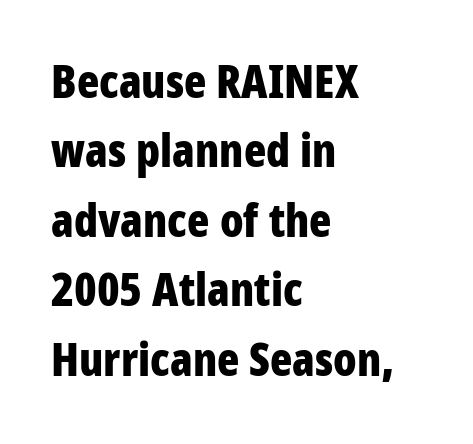
The designer left line spacing at the default. Here the glyphs are tracked normally, forming tight word shapes. The lines in this sample share a left origin and differ only in where they stop. To sum up the face: it is a sans, with no serifs. Nope, not italic — everything's standing straight. Letters rest on an invisible, unmarked baseline.
